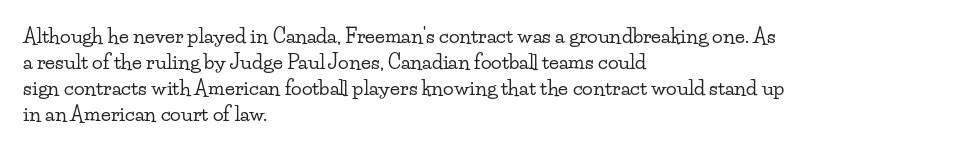
{"italic": "no", "underline": "no", "align": "left", "line_spacing": "normal", "line_spacing_ratio": 1.3, "letter_spacing": "normal", "letter_spacing_em": 0.0, "glyph_px": 20}
